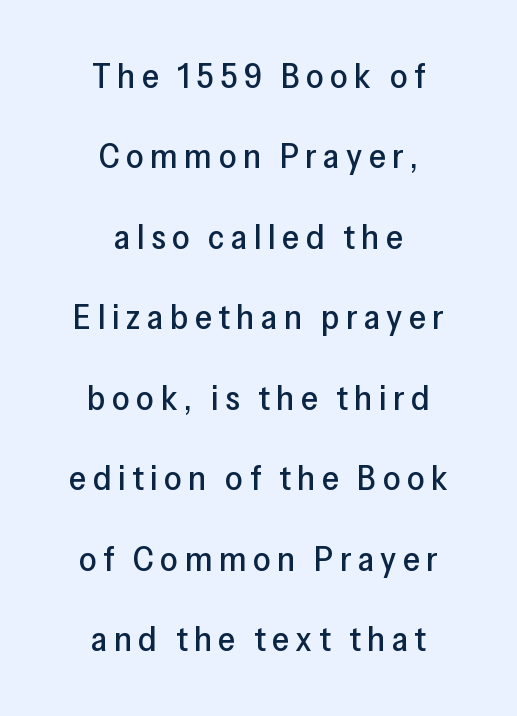
The image shows 35 px sans-serif type, upright; set centered, loose line spacing (2.3x), not underlined; low stroke contrast and a medium x-height.
